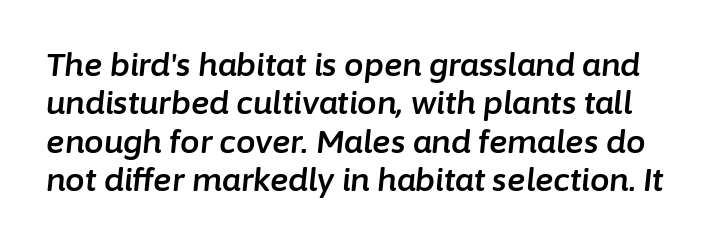
The image shows 31 px text type, italic (leaning right); set line spacing 1.24x, normal letter spacing, not underlined; low stroke contrast and a medium x-height.
